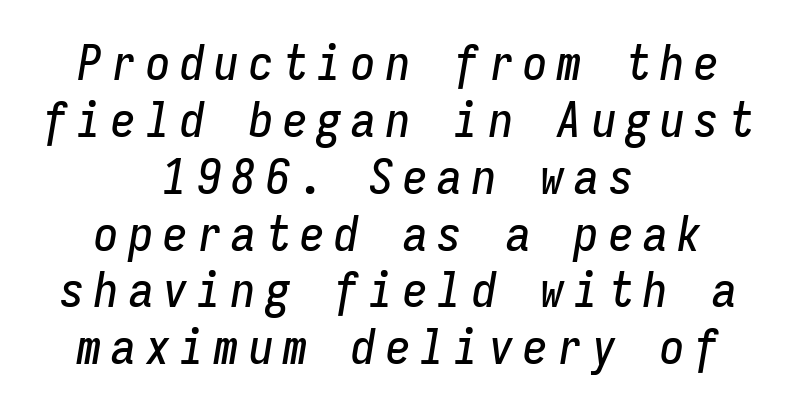
This sample has the even, mechanical cadence of fixed-width lettering. The whole block is typeset with a tilt. Centered paragraph, ragged on both sides. The horizontal fit of the characters is loose and conspicuously gappy.
